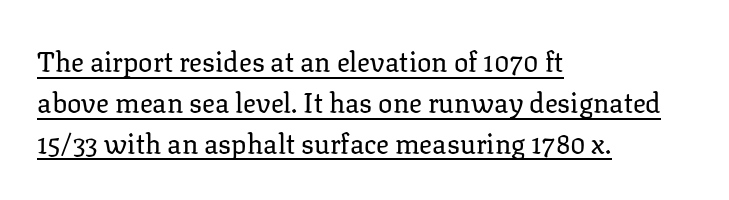
Q: Is the text bold? A: No.
Q: Is the text italic (slanted)? A: No, it is upright.
Q: Is the text underlined? A: Yes.
Q: How is the paragraph aligned? A: Left-aligned.
Q: Is the spacing between letters normal or unusually wide? A: Normal.
Q: Is the spacing between lines tight, normal or loose? A: Normal.
